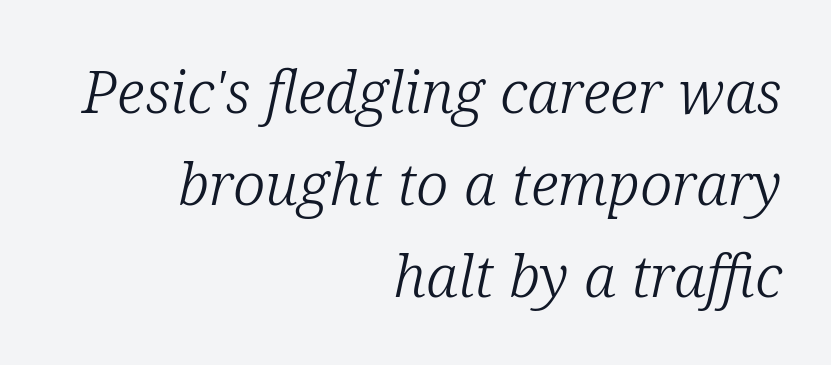
The image shows 59 px light serif type, italic (leaning right); set right-aligned, normal line spacing (1.56x), normal letter spacing, not underlined; low stroke contrast and a medium x-height.
